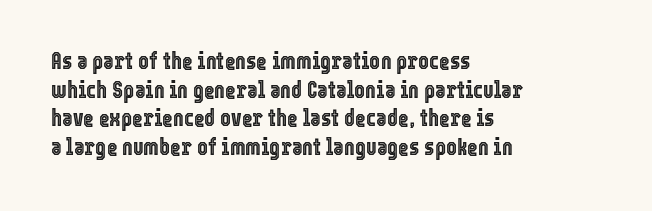
Each line starts at the same left margin while the right side varies. This sample uses plain, unmodified letter spacing. Only glyphs here, with clear space below each row. The letters stand upright; this is a roman face.
